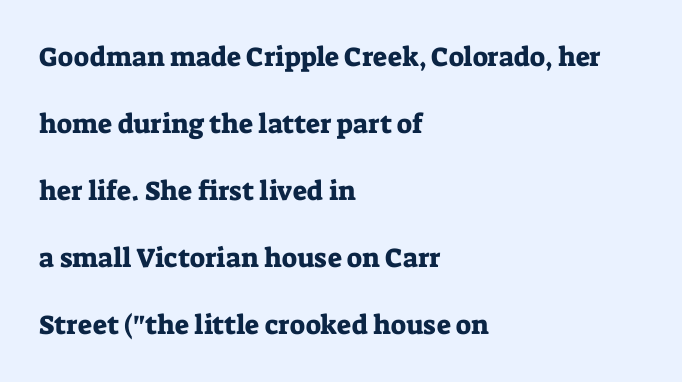
Q: Is the text italic (slanted)? A: No, it is upright.
Q: Is the text underlined? A: No.
Q: How is the paragraph aligned? A: Left-aligned.
Q: Is the spacing between letters normal or unusually wide? A: Normal.
Q: Is the spacing between lines tight, normal or loose? A: Loose.
